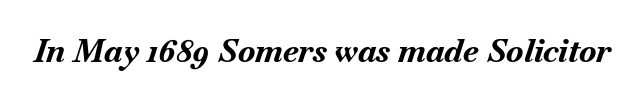
Q: Is the text bold? A: Yes.
Q: Is the text italic (slanted)? A: Yes, it leans right by about 18 degrees.
Q: Is the text underlined? A: No.
Q: Is the spacing between letters normal or unusually wide? A: Normal.
Q: Width (condensed, normal, or wide)? A: Normal.
Q: Stroke contrast? A: Medium.
Q: x-height? A: Small.
Q: Monospaced? A: No.
